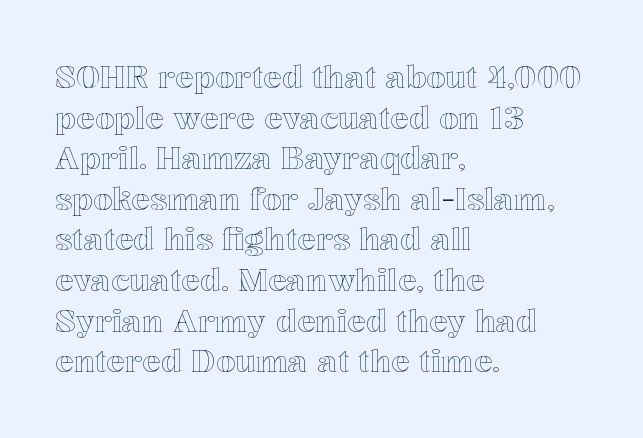
Students, observe: this is what conventionally led text looks like. If you drew a line through each stem, it would be perfectly vertical. Does the copy run flush right? No — it runs flush left. Caption: standard tracking, unaltered. These lines are rendered in a variable-pitch font.
